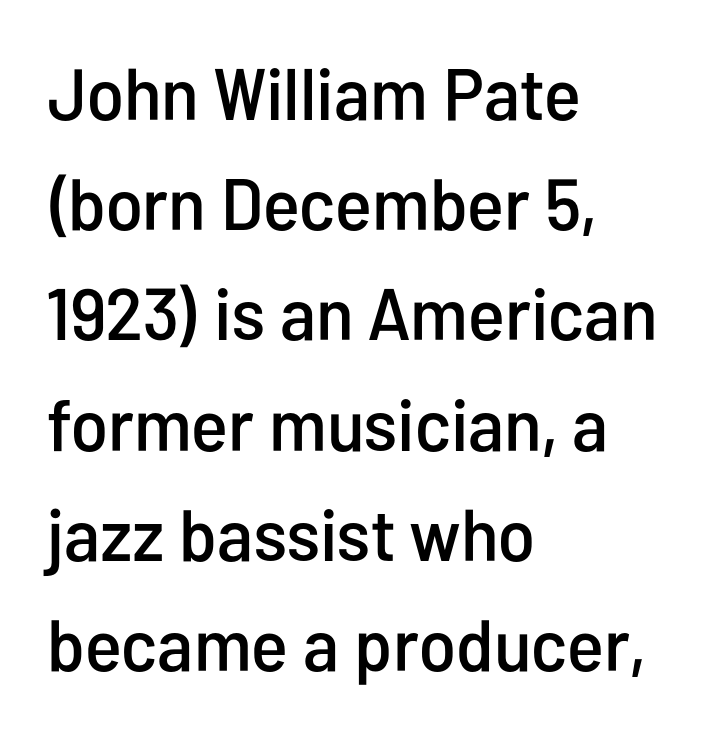
Q: Is the text italic (slanted)? A: No, it is upright.
Q: Is the typeface a serif or a sans-serif typeface? A: Sans-serif.
Q: Is the text underlined? A: No.
Q: How is the paragraph aligned? A: Left-aligned.
Q: Is the spacing between letters normal or unusually wide? A: Normal.
Q: Is the spacing between lines tight, normal or loose? A: Normal.
Q: Width (condensed, normal, or wide)? A: Condensed.
Q: Stroke contrast? A: Low.
Q: x-height? A: Medium.
Q: Monospaced? A: No.
